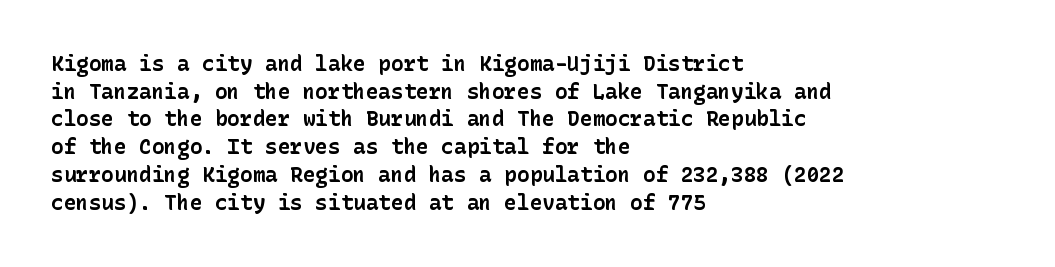
{"italic": "no", "bold": "yes", "underline": "no", "align": "left", "line_spacing": "normal", "line_spacing_ratio": 1.32, "letter_spacing": "normal", "letter_spacing_em": 0.0, "glyph_px": 21}
